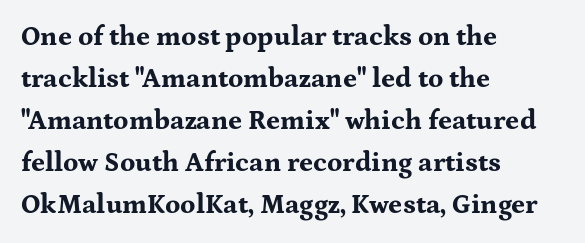
Nothing unusual about the tracking: characters are spaced as the font intends. Layout note: lines flush left. Does the lettering tilt? It doesn't — this is upright. The characters look thick and weighty, a clear bold. If you measured baseline to baseline, you'd find a middling distance. Underlining? Definitely not there.
